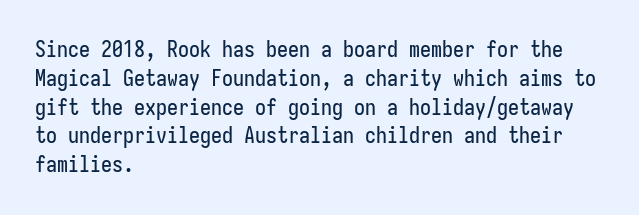
{"italic": "no", "underline": "no", "align": "left", "line_spacing": "normal", "line_spacing_ratio": 1.31, "letter_spacing": "normal", "letter_spacing_em": 0.0, "glyph_px": 22}
